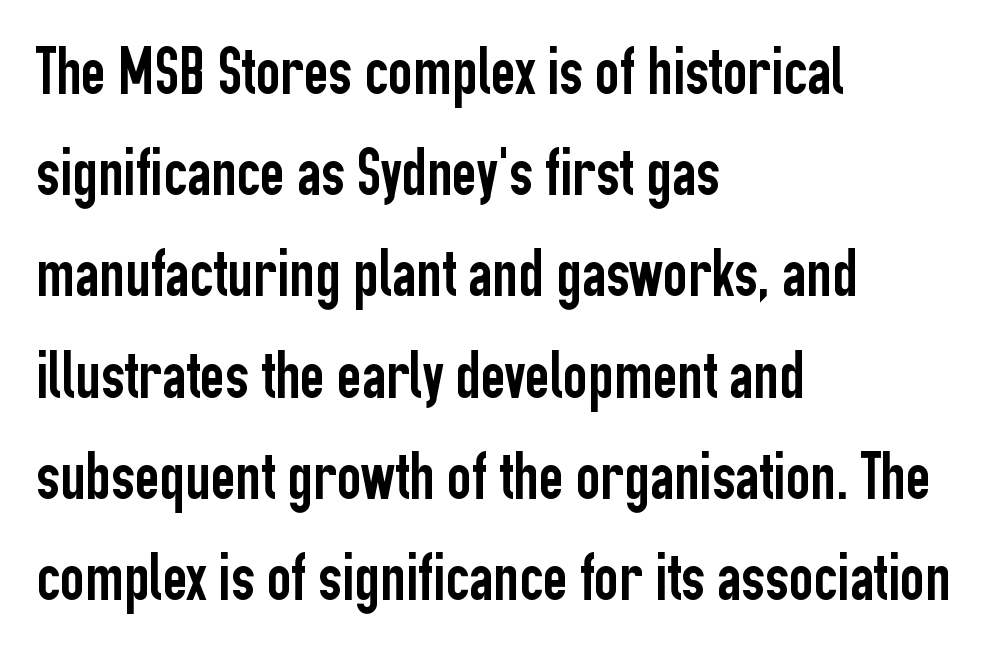
Q: Is the text italic (slanted)? A: No, it is upright.
Q: Is the typeface a serif or a sans-serif typeface? A: Sans-serif.
Q: Is the text underlined? A: No.
Q: How is the paragraph aligned? A: Left-aligned.
Q: Is the spacing between letters normal or unusually wide? A: Normal.
Q: Is the spacing between lines tight, normal or loose? A: Normal.
Q: Width (condensed, normal, or wide)? A: Condensed.
Q: Stroke contrast? A: Low.
Q: x-height? A: Medium.
Q: Monospaced? A: No.
